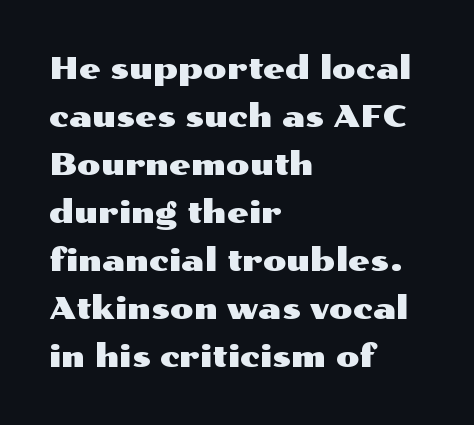
The image shows 31 px wide sans-serif type, upright; set left-aligned, normal line spacing (1.55x), normal letter spacing, not underlined; medium stroke contrast and a medium x-height.
